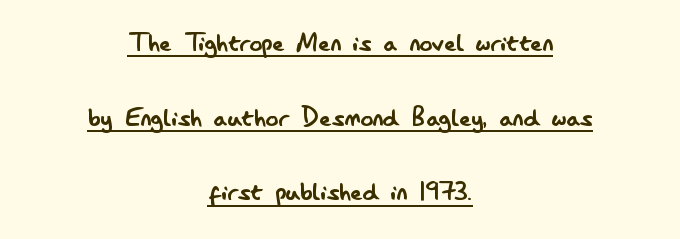
Q: Is the text bold? A: No.
Q: Is the text italic (slanted)? A: No, it is upright.
Q: Is the typeface a serif or a sans-serif typeface? A: Sans-serif.
Q: Is the text underlined? A: Yes.
Q: How is the paragraph aligned? A: Centered.
Q: Is the spacing between letters normal or unusually wide? A: Normal.
Q: Is the spacing between lines tight, normal or loose? A: Loose.
Q: Width (condensed, normal, or wide)? A: Condensed.
Q: Stroke contrast? A: Low.
Q: x-height? A: Small.
Q: Monospaced? A: No.
